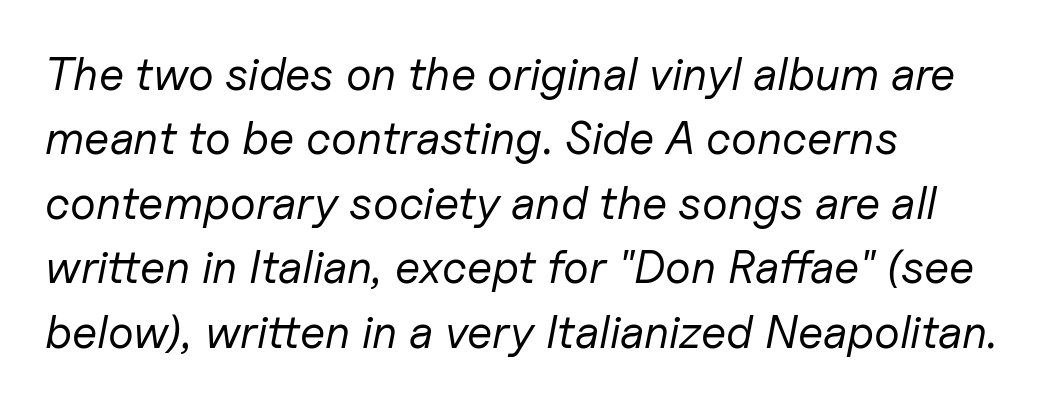
You could not count columns in this text — the font is proportionally spaced. Short note: letters normally spaced. Casual observation: everything's shoved over to the left. Summary of vertical rhythm: regular, with standard interline spacing. These glyphs show unthickened strokes, regular width or finer. Rule under the text: the space is simply empty.
